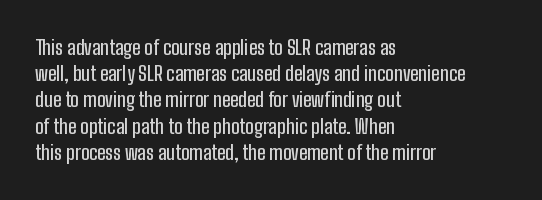
Rows of type keep a routine distance in the vertical direction. Designer's note — italics off, roman on. These lines stack with their left ends in a neat column. You could call the tracking neutral — neither tight nor loose. Each row of text sits above clean, open space.
